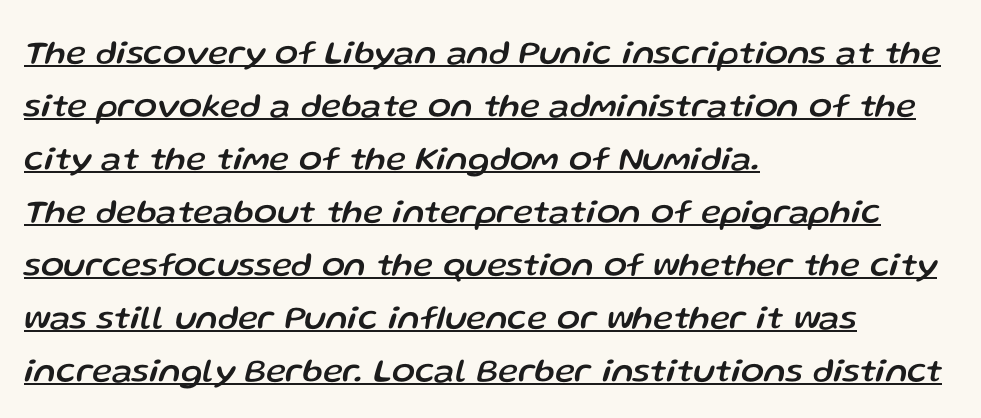
{"italic": "yes", "lean": "right", "slant_degrees": 13, "width": "normal", "stroke_contrast": "low", "x_height": "medium", "monospaced": "no", "underline": "yes", "align": "left", "line_spacing": "normal", "line_spacing_ratio": 1.56, "letter_spacing": "normal", "letter_spacing_em": 0.0, "glyph_px": 34}
